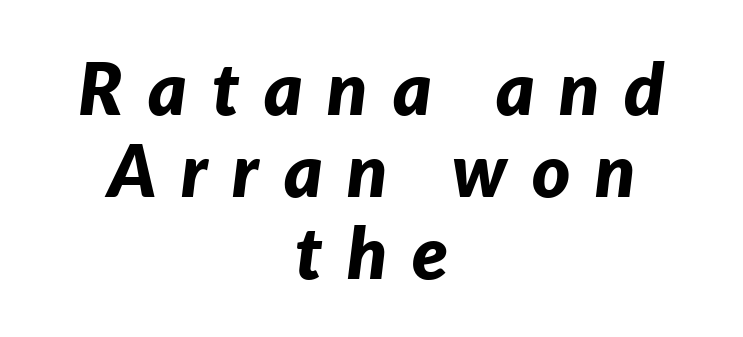
In terms of letterspacing, this is a distinctly airy, spread setting. Chunky letters — that's bold for sure. A typesetter would call this proportional, since set widths differ per character. These lines stack symmetrically, like a column narrowing and widening about its center. The strip under each line holds only bare page. One glance says dense: line gaps are narrower than usual.
